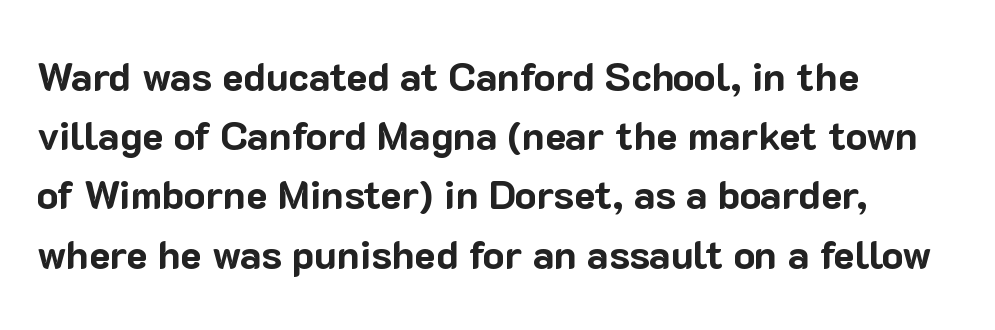
Spacing verdict: proportional, widths tailored to each character. Whoever set this chose a conventional vertical rhythm. Posture: vertical. Characters follow at the spacing the type designer built in. The space directly below the letters is spotless. If you drew a ruler down the left edge, every line would touch it.
